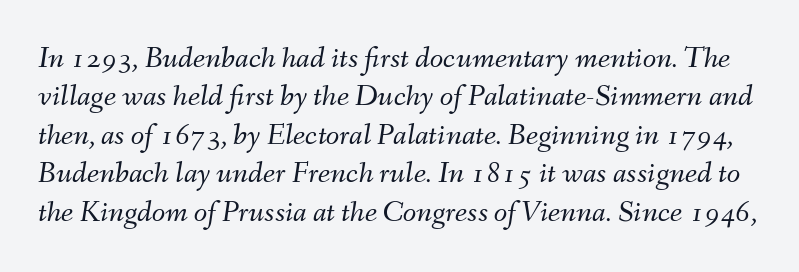
Q: Is the text bold? A: No.
Q: Is the text italic (slanted)? A: Yes, it leans right by about 9 degrees.
Q: Is the text underlined? A: No.
Q: Is the spacing between letters normal or unusually wide? A: Normal.
Q: Width (condensed, normal, or wide)? A: Normal.
Q: Stroke contrast? A: Medium.
Q: x-height? A: Small.
Q: Monospaced? A: No.
